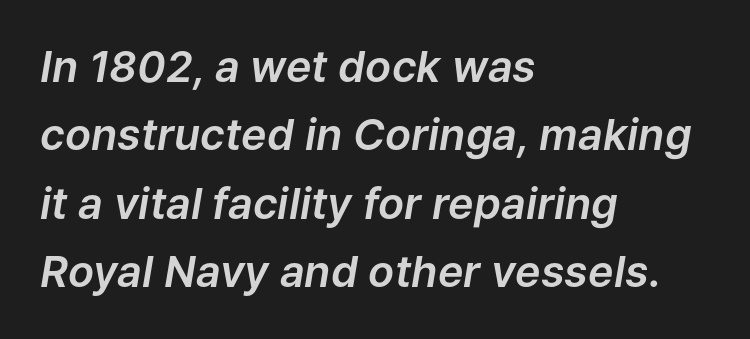
{"italic": "yes", "lean": "right", "slant_degrees": 9, "width": "normal", "stroke_contrast": "low", "x_height": "medium", "monospaced": "no", "underline": "no", "align": "left", "line_spacing": "normal", "line_spacing_ratio": 1.59, "letter_spacing": "normal", "letter_spacing_em": 0.0, "glyph_px": 43}
